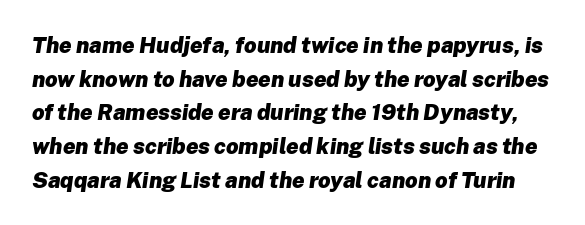
{"italic": "yes", "lean": "right", "slant_degrees": 8, "bold": "yes", "underline": "no", "line_spacing": "normal", "line_spacing_ratio": 1.53, "letter_spacing": "normal", "letter_spacing_em": 0.0, "glyph_px": 22}
